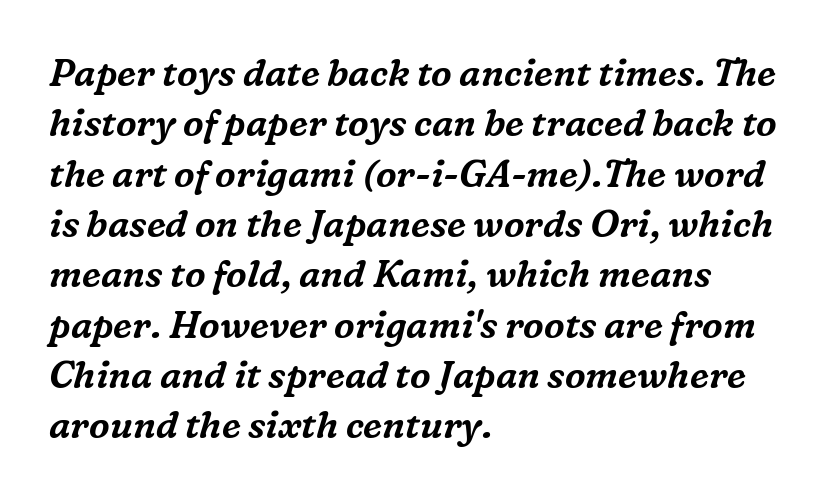
Nobody drew a line under any word here. These lines are rendered in a variable-pitch font. If you drew a line through each stem, it would be angled. The block of text has a typical density, with ordinary space between rows. Type style note: has serifs.
